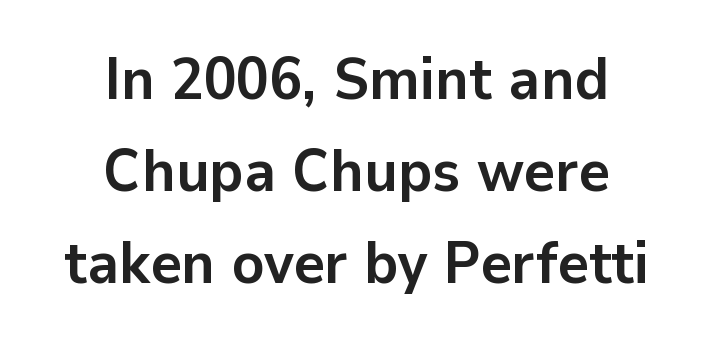
Q: Is the text bold? A: Yes.
Q: Is the text italic (slanted)? A: No, it is upright.
Q: Is the typeface a serif or a sans-serif typeface? A: Sans-serif.
Q: Is the text underlined? A: No.
Q: How is the paragraph aligned? A: Centered.
Q: Is the spacing between letters normal or unusually wide? A: Normal.
Q: Is the spacing between lines tight, normal or loose? A: Normal.
Q: Width (condensed, normal, or wide)? A: Normal.
Q: Stroke contrast? A: Low.
Q: x-height? A: Medium.
Q: Monospaced? A: No.
